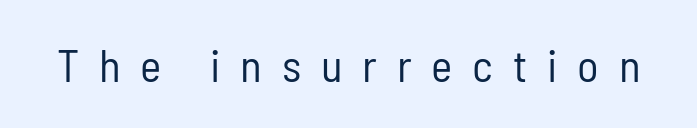
A typesetter would mark this as roman, not italic. There is plenty of visible air inserted between adjacent glyphs. Only glyphs here, with clear space below each row. Summary of weight: not heavy and not bold.
